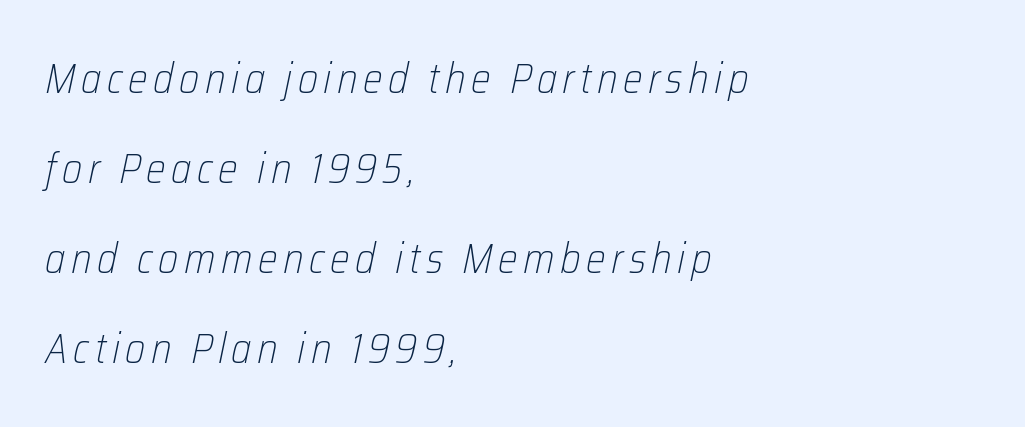
The passage shown is typed in a proportional face where columns would drift. The rendering uses a large line-height, opening up the rows. Caption: multi-line text, flush left, ragged right. Plain, unruled lines of type. The axis of the letterforms is tilted away from vertical.
